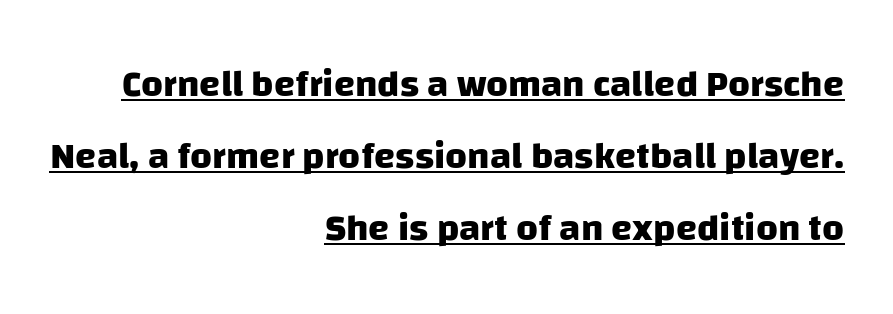
Widely set lines give the paragraph a tall, airy silhouette. Letterform terminals end flat and unadorned throughout the passage. A flush-right, rag-left setting is used for this passage. Compared with typical body copy, the letter spacing here is the same. Heavy-handed strokes throughout: this text is bold.
